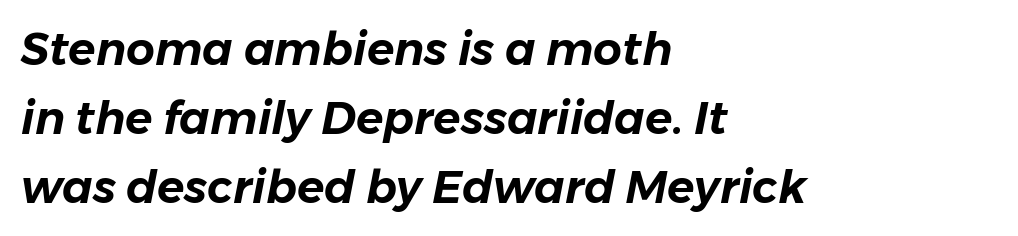
Q: Is the text italic (slanted)? A: Yes, it leans right by about 11 degrees.
Q: Is the text underlined? A: No.
Q: How is the paragraph aligned? A: Left-aligned.
Q: Is the spacing between letters normal or unusually wide? A: Normal.
Q: Is the spacing between lines tight, normal or loose? A: Normal.
Q: Width (condensed, normal, or wide)? A: Normal.
Q: Stroke contrast? A: Low.
Q: x-height? A: Medium.
Q: Monospaced? A: No.
